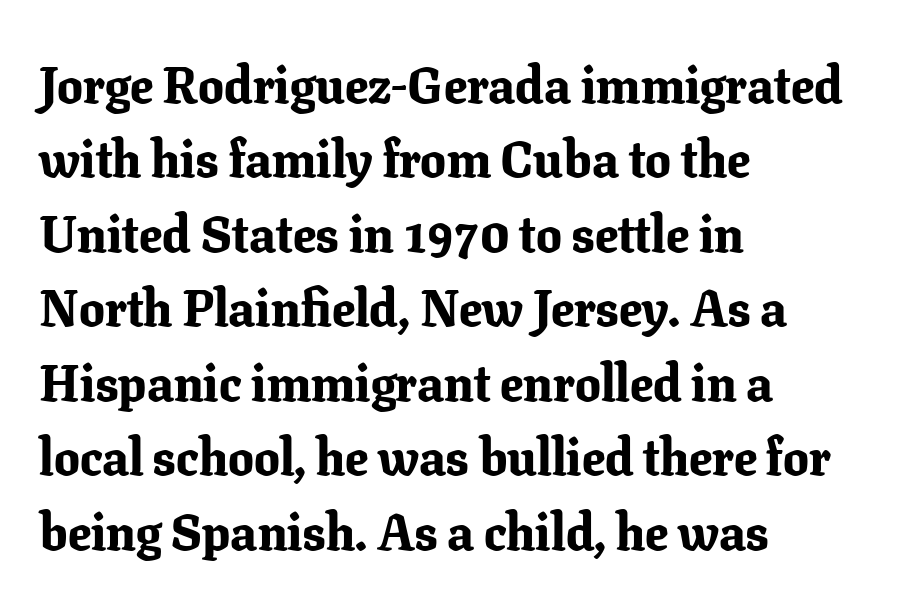
{"serif": "yes", "italic": "no", "bold": "yes", "weight": "bold", "width": "normal", "stroke_contrast": "low", "x_height": "medium", "monospaced": "no", "underline": "no", "align": "left", "line_spacing": "normal", "line_spacing_ratio": 1.46, "letter_spacing": "normal", "letter_spacing_em": 0.0, "glyph_px": 51}
